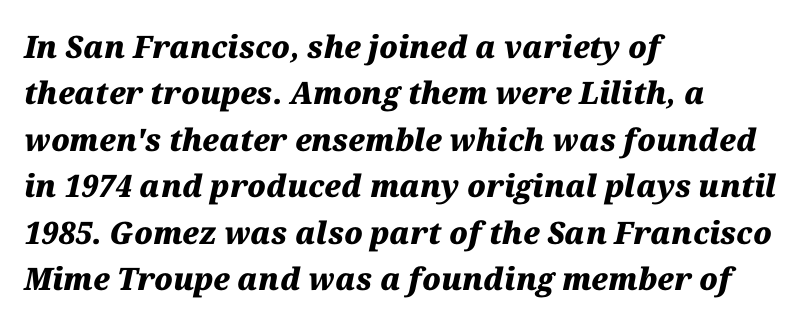
The image shows 31 px heavy type, italic (leaning right); set left-aligned, normal line spacing (1.5x), normal letter spacing, not underlined; medium stroke contrast and a medium x-height.
